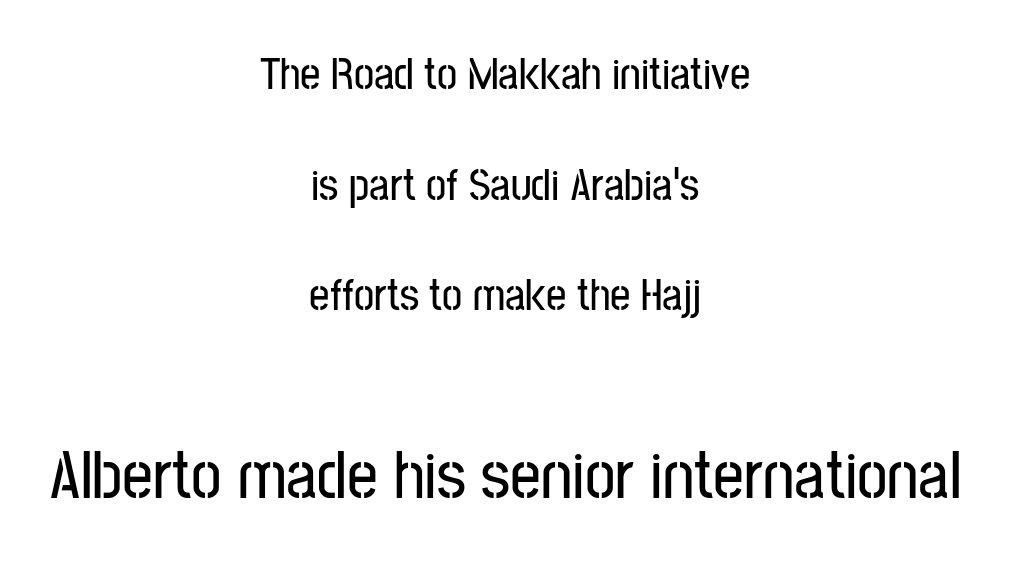
The image shows 68 px condensed sans-serif type, upright; set centered, loose line spacing (2.46x), normal letter spacing, not underlined; the second (bottom) block is 1.51x larger; low stroke contrast and a medium x-height.
